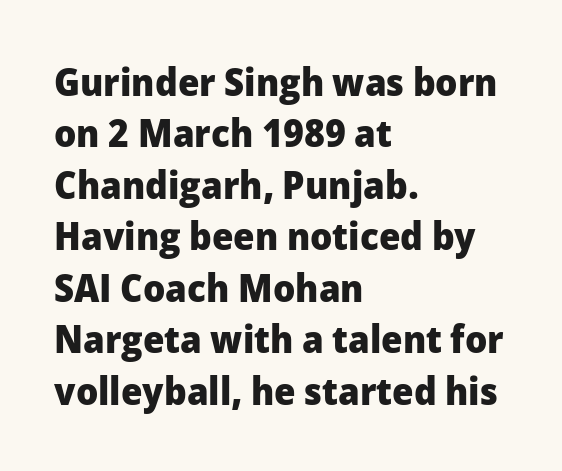
The image shows 39 px heavy sans-serif type, upright; set left-aligned, normal line spacing (1.32x), normal letter spacing, not underlined; low stroke contrast and a medium x-height.
